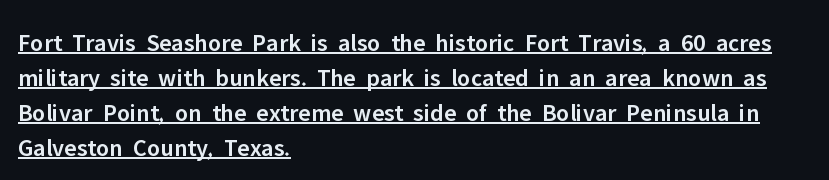
Q: Is the text bold? A: Semi-bold.
Q: Is the text italic (slanted)? A: No, it is upright.
Q: Is the text underlined? A: Yes.
Q: How is the paragraph aligned? A: Left-aligned.
Q: Is the spacing between letters normal or unusually wide? A: Normal.
Q: Is the spacing between lines tight, normal or loose? A: Normal.
